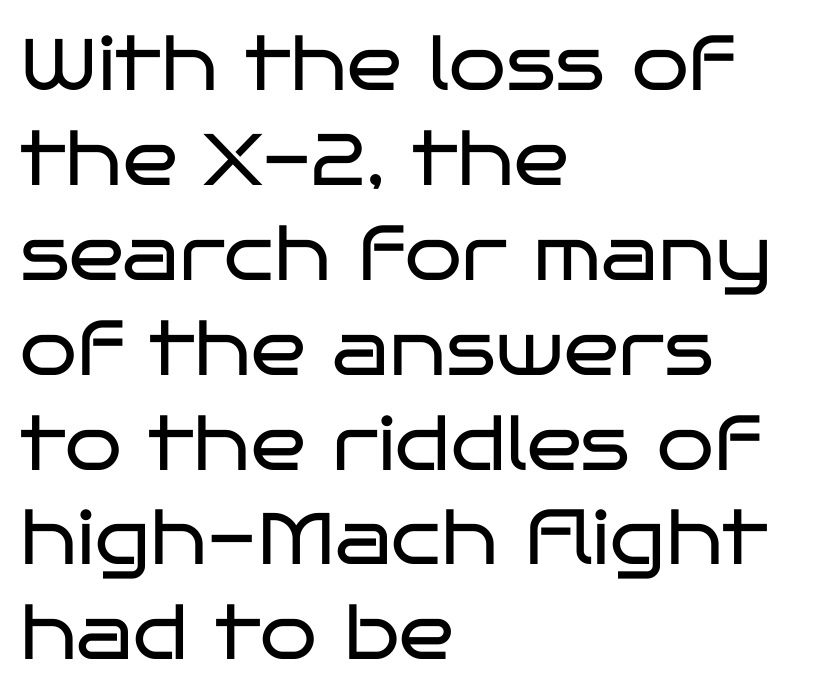
Q: Is the text bold? A: No.
Q: Is the text italic (slanted)? A: No, it is upright.
Q: Is the typeface a serif or a sans-serif typeface? A: Sans-serif.
Q: Is the text underlined? A: No.
Q: How is the paragraph aligned? A: Left-aligned.
Q: Is the spacing between letters normal or unusually wide? A: Normal.
Q: Is the spacing between lines tight, normal or loose? A: Normal.
Q: Width (condensed, normal, or wide)? A: Wide.
Q: Stroke contrast? A: Low.
Q: x-height? A: Large.
Q: Monospaced? A: No.
